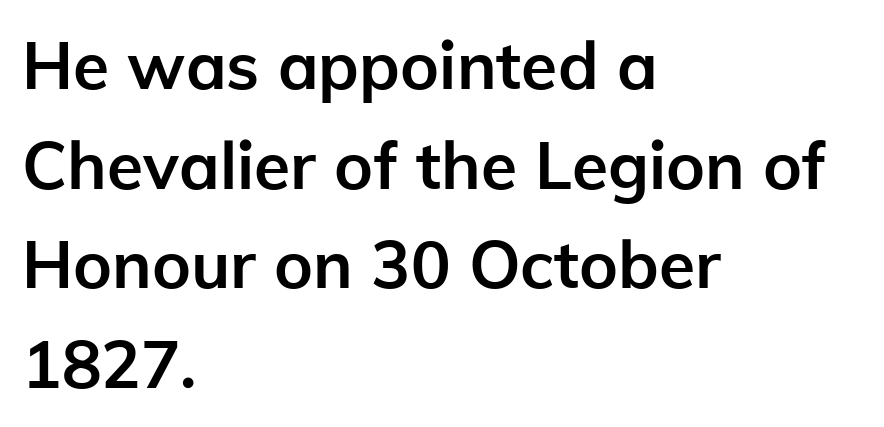
The image shows 66 px semibold sans-serif type, upright; set left-aligned, normal line spacing (1.51x), normal letter spacing, not underlined; low stroke contrast and a medium x-height.
